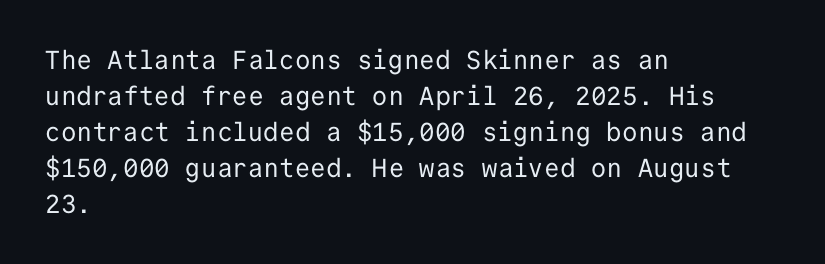
Q: Is the text bold? A: No.
Q: Is the text italic (slanted)? A: No, it is upright.
Q: Is the text underlined? A: No.
Q: How is the paragraph aligned? A: Left-aligned.
Q: Is the spacing between letters normal or unusually wide? A: Normal.
Q: Is the spacing between lines tight, normal or loose? A: Normal.
